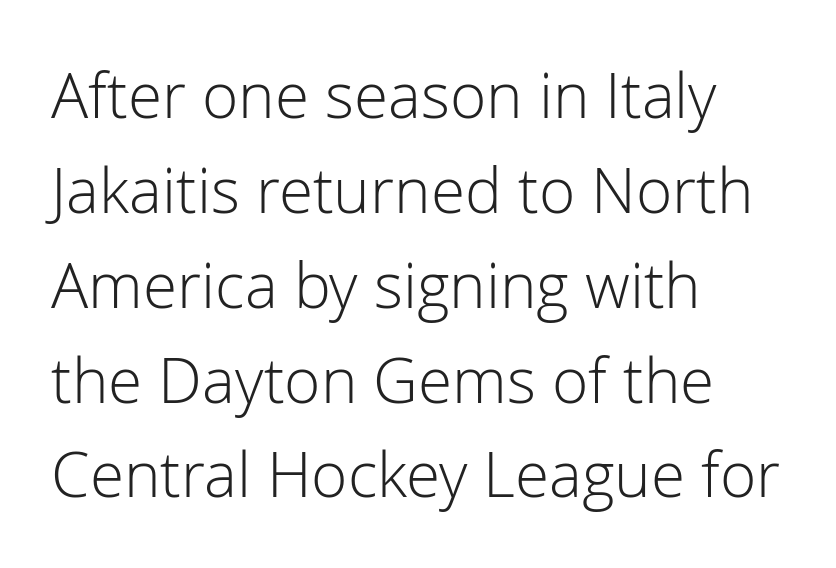
Regarding serifs, this sample does without them. The vertical gap from one line to the next is medium. The specimen reads as upright at a glance. Beneath every word, the page is bare.
